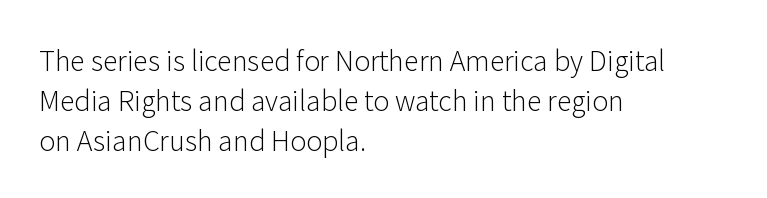
Italic: no, the glyphs are upright roman. Observe the ordinary spacing: letters are neighbours, not strangers. Line spacing here is normal. The zone under the glyphs is completely vacant. These lines stack with their left ends in a neat column.
